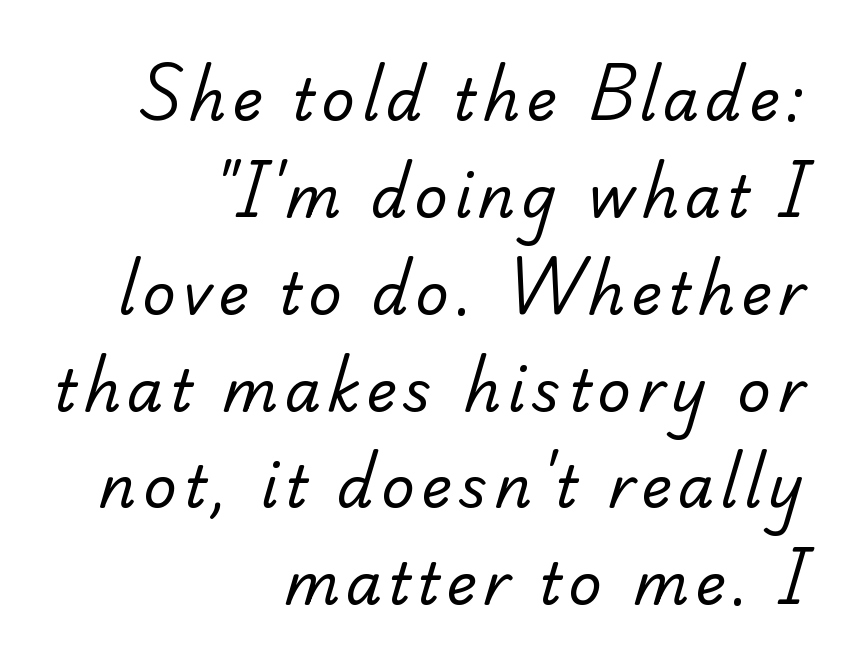
{"serif": "yes", "bold": "no", "weight": "regular", "width": "normal", "stroke_contrast": "low", "x_height": "small", "monospaced": "no", "underline": "no", "align": "right", "line_spacing": "normal", "line_spacing_ratio": 1.67, "glyph_px": 58}
